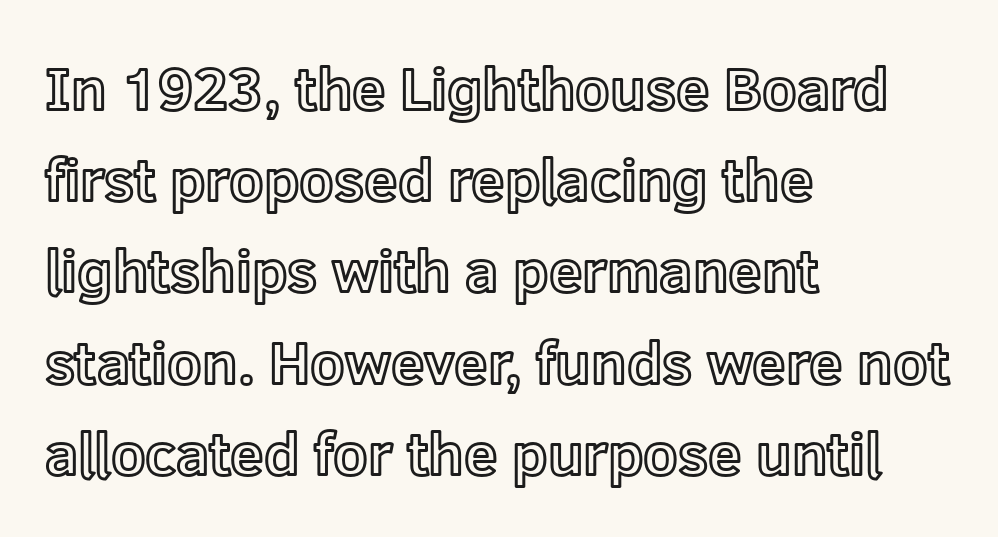
Students, observe: this is what conventionally led text looks like. You could not count columns in this text — the font is proportionally spaced. The glyphs are unaccompanied by any horizontal stroke below them. Is the letter spacing exaggerated? No — it looks like the ordinary default. Typeset ragged right — the left edge is the straight one.
